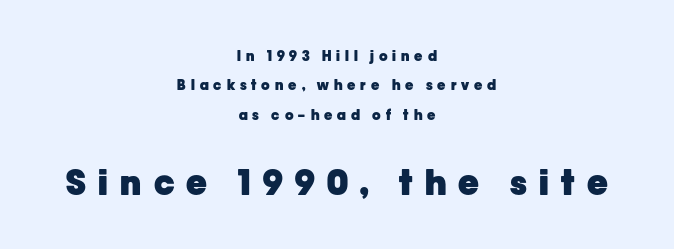
{"serif": "no", "italic": "no", "bold": "yes", "weight": "heavy", "width": "normal", "stroke_contrast": "low", "x_height": "medium", "monospaced": "no", "underline": "no", "align": "center", "line_spacing": "loose", "line_spacing_ratio": 2.1, "letter_spacing": "wide", "letter_spacing_em": 0.35, "larger_block": "second", "size_ratio": 2.5, "glyph_px": 35}
